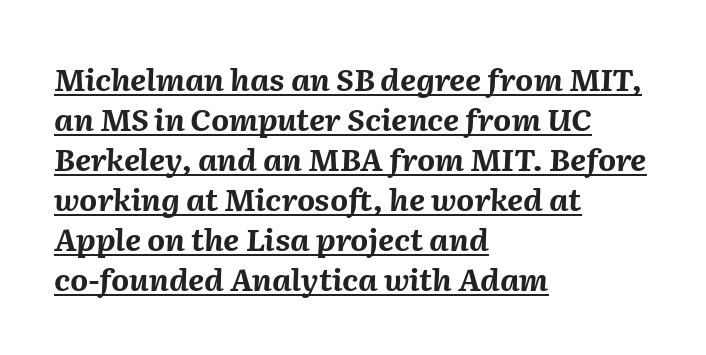
The image shows 31 px bold type, italic (leaning right); set left-aligned, normal line spacing (1.29x), normal letter spacing, underlined; medium stroke contrast and a medium x-height.
